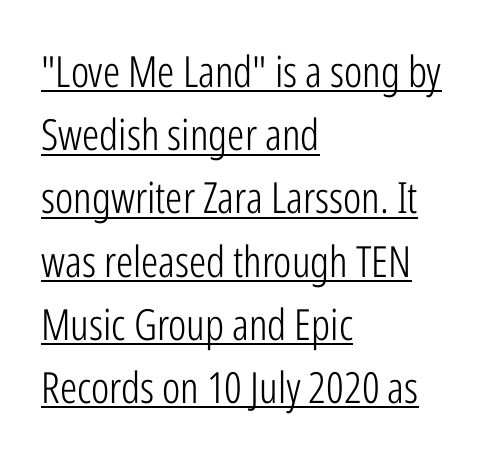
{"serif": "no", "italic": "no", "bold": "no", "weight": "light", "width": "condensed", "stroke_contrast": "low", "x_height": "medium", "monospaced": "no", "underline": "yes", "align": "left", "line_spacing": "normal", "line_spacing_ratio": 1.47, "letter_spacing": "normal", "letter_spacing_em": 0.0, "glyph_px": 43}
